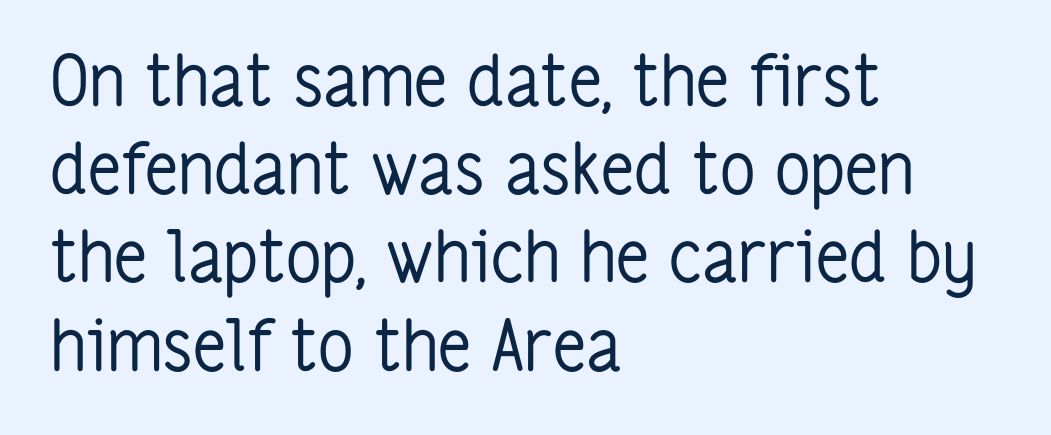
Q: Is the text bold? A: No.
Q: Is the text italic (slanted)? A: No, it is upright.
Q: Is the typeface a serif or a sans-serif typeface? A: Sans-serif.
Q: Is the text underlined? A: No.
Q: How is the paragraph aligned? A: Left-aligned.
Q: Is the spacing between letters normal or unusually wide? A: Normal.
Q: Is the spacing between lines tight, normal or loose? A: Normal.
Q: Width (condensed, normal, or wide)? A: Condensed.
Q: Stroke contrast? A: Low.
Q: x-height? A: Medium.
Q: Monospaced? A: No.
